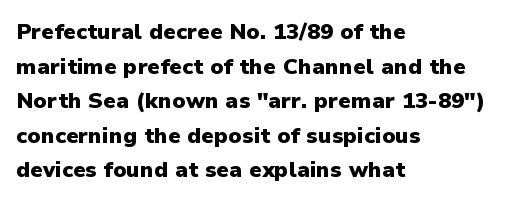
This sample uses an upright cut, with every glyph sitting square on the baseline. Whoever set this chose a conventional vertical rhythm. Students, note that the glyphs here touch the page at normal intervals. Strokes here are thick enough to call this a true bold.
